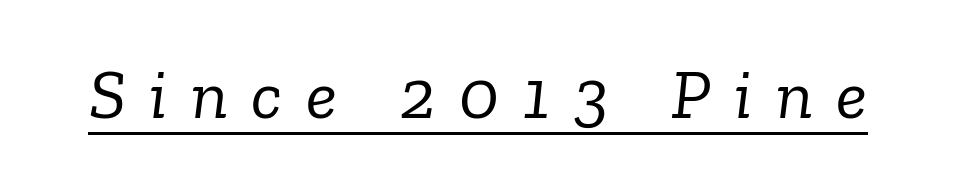
Q: Is the text bold? A: No.
Q: Is the text italic (slanted)? A: Yes, it leans right by about 6 degrees.
Q: Is the typeface a serif or a sans-serif typeface? A: Serif.
Q: Is the text underlined? A: Yes.
Q: Is the spacing between letters normal or unusually wide? A: Unusually wide.
Q: Width (condensed, normal, or wide)? A: Normal.
Q: Stroke contrast? A: Low.
Q: x-height? A: Medium.
Q: Monospaced? A: No.
